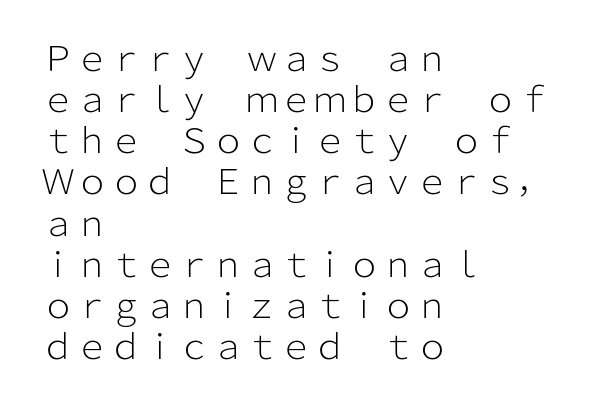
Serifs: no, the terminals of the letterforms are clean. The glyphs are unaccompanied by any horizontal stroke below them. The paragraph has a hard left edge and a soft right edge. Upright lettering throughout. These glyphs show unthickened strokes, regular width or finer.
